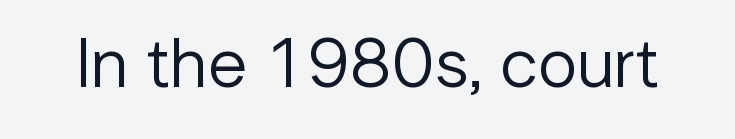
Q: Is the text bold? A: No.
Q: Is the text italic (slanted)? A: No, it is upright.
Q: Is the typeface a serif or a sans-serif typeface? A: Sans-serif.
Q: Is the text underlined? A: No.
Q: Is the spacing between letters normal or unusually wide? A: Normal.
Q: Width (condensed, normal, or wide)? A: Normal.
Q: Stroke contrast? A: Low.
Q: x-height? A: Medium.
Q: Monospaced? A: No.
